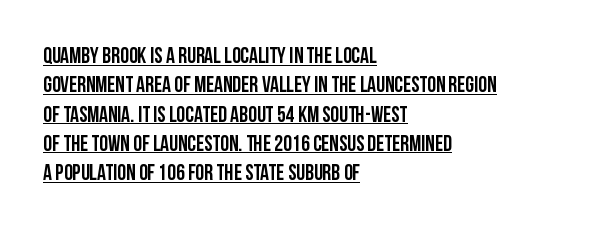
Q: Is the text italic (slanted)? A: No, it is upright.
Q: Is the text underlined? A: Yes.
Q: How is the paragraph aligned? A: Left-aligned.
Q: Is the spacing between letters normal or unusually wide? A: Normal.
Q: Is the spacing between lines tight, normal or loose? A: Normal.
